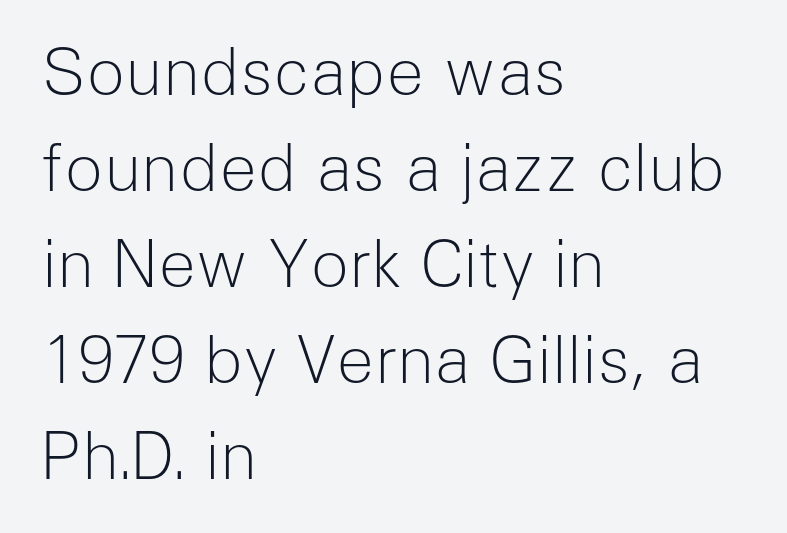
The image shows 64 px light sans-serif type, upright; set left-aligned, normal line spacing (1.5x), normal letter spacing, not underlined; low stroke contrast and a medium x-height.
